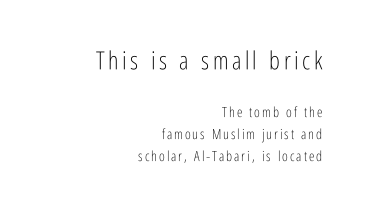
{"italic": "no", "bold": "no", "underline": "no", "align": "right", "line_spacing": "normal", "line_spacing_ratio": 1.56, "larger_block": "first", "size_ratio": 1.79, "glyph_px": 25}
